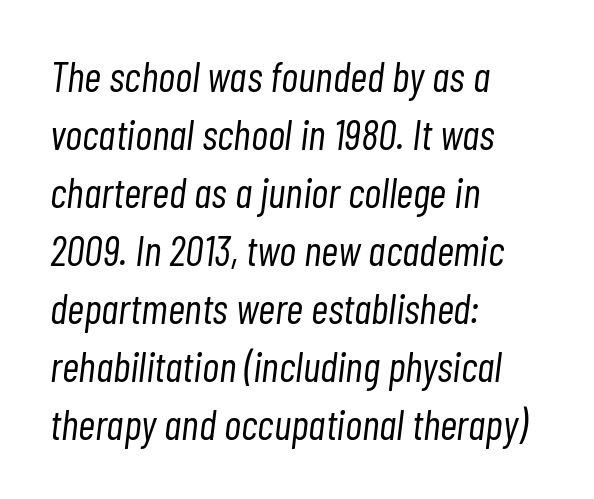
Q: Is the text bold? A: No.
Q: Is the text italic (slanted)? A: Yes, it leans right by about 7 degrees.
Q: Is the text underlined? A: No.
Q: How is the paragraph aligned? A: Left-aligned.
Q: Is the spacing between letters normal or unusually wide? A: Normal.
Q: Is the spacing between lines tight, normal or loose? A: Normal.
Q: Width (condensed, normal, or wide)? A: Condensed.
Q: Stroke contrast? A: Low.
Q: x-height? A: Medium.
Q: Monospaced? A: No.
